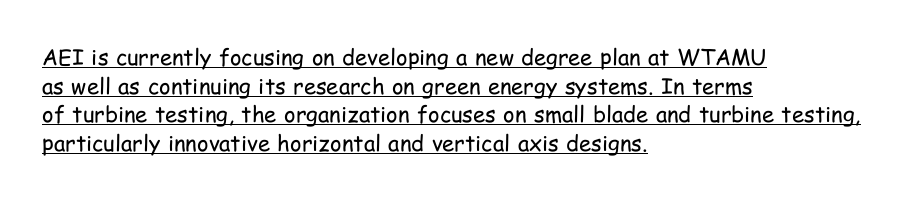
Q: Is the text bold? A: No.
Q: Is the text italic (slanted)? A: No, it is upright.
Q: Is the text underlined? A: Yes.
Q: How is the paragraph aligned? A: Left-aligned.
Q: Is the spacing between letters normal or unusually wide? A: Normal.
Q: Is the spacing between lines tight, normal or loose? A: Normal.
